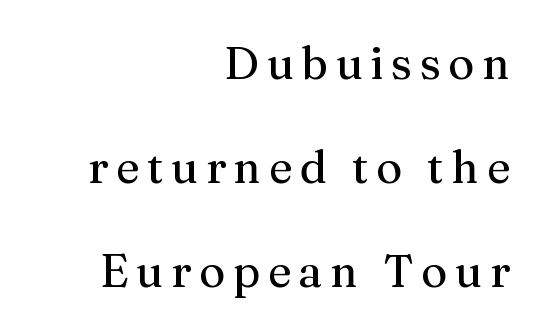
The image shows 45 px serif type, upright; set right-aligned, loose line spacing (2.31x), not underlined; medium stroke contrast and a medium x-height.
